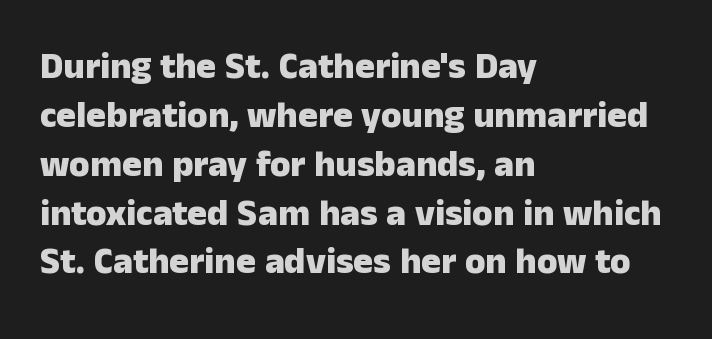
Q: Is the text bold? A: Yes.
Q: Is the text italic (slanted)? A: No, it is upright.
Q: Is the typeface a serif or a sans-serif typeface? A: Sans-serif.
Q: Is the text underlined? A: No.
Q: How is the paragraph aligned? A: Left-aligned.
Q: Is the spacing between letters normal or unusually wide? A: Normal.
Q: Is the spacing between lines tight, normal or loose? A: Normal.
Q: Width (condensed, normal, or wide)? A: Normal.
Q: Stroke contrast? A: Low.
Q: x-height? A: Medium.
Q: Monospaced? A: No.
